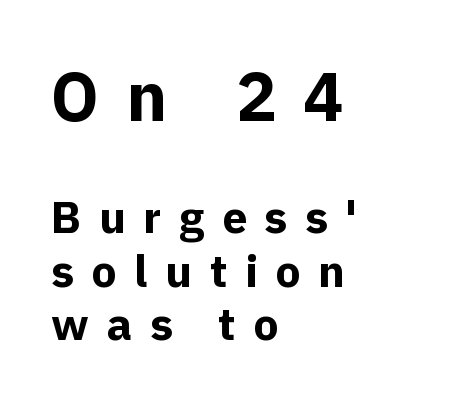
The image shows 68 px bold sans-serif type, upright; set left-aligned, line spacing 1.19x, unusually wide letter spacing (+0.39 em), not underlined; the first (top) block is 1.51x larger; a medium x-height.
